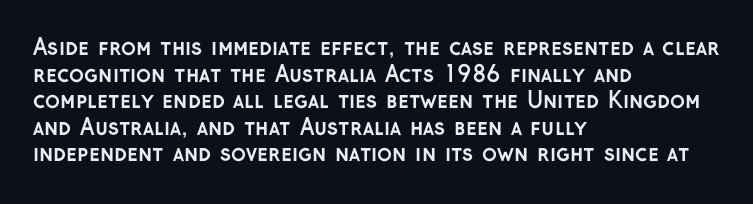
The image shows 22 px bold type, upright; set left-aligned, line spacing 1.21x, normal letter spacing, not underlined.
